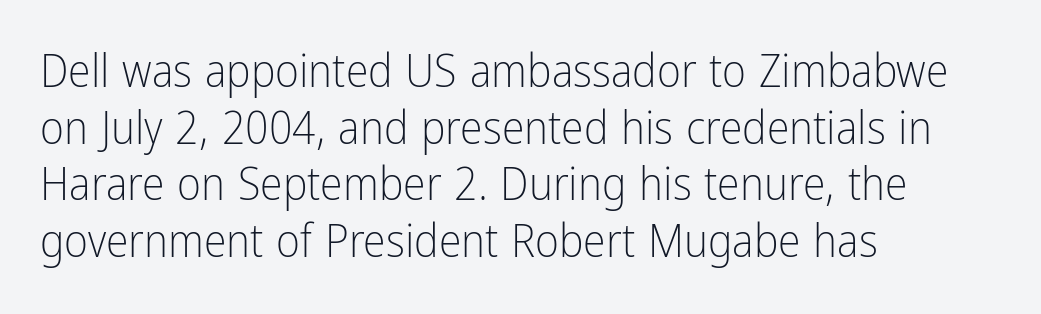
{"serif": "no", "italic": "no", "bold": "no", "weight": "light", "width": "condensed", "stroke_contrast": "low", "x_height": "medium", "monospaced": "no", "underline": "no", "align": "left", "line_spacing_ratio": 1.23, "letter_spacing": "normal", "letter_spacing_em": 0.0, "glyph_px": 46}
